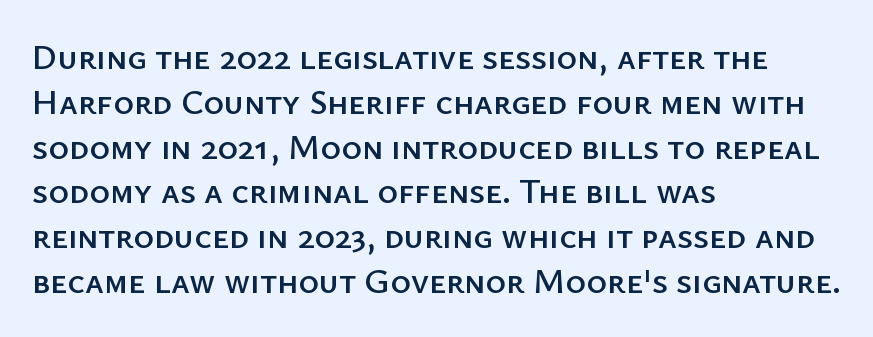
Posture: vertical. Tracking here is standard; glyphs follow each other at the usual distance. Are there feet on the stems? There aren't — it's a sans. Note the varied advance widths — an 'i' is clearly narrower than an 'm'.
